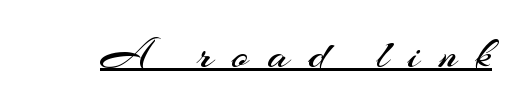
{"serif": "no", "bold": "no", "weight": "regular", "width": "normal", "stroke_contrast": "medium", "x_height": "small", "monospaced": "no", "underline": "yes", "letter_spacing": "wide", "letter_spacing_em": 0.44, "glyph_px": 44}
